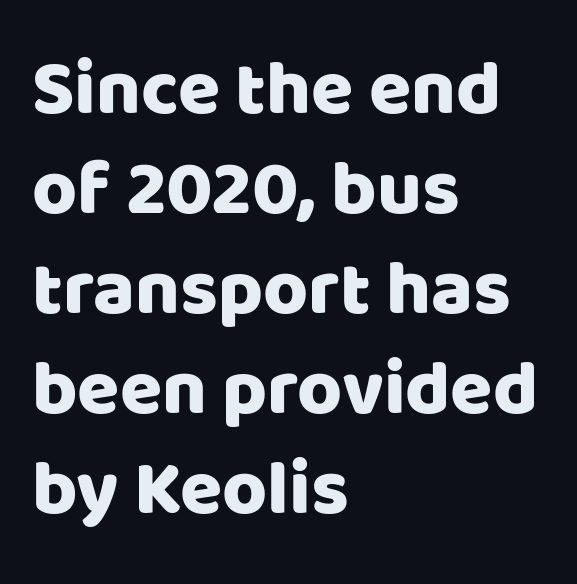
{"serif": "no", "italic": "no", "width": "normal", "stroke_contrast": "low", "x_height": "large", "monospaced": "no", "underline": "no", "align": "left", "line_spacing": "normal", "line_spacing_ratio": 1.3, "letter_spacing": "normal", "letter_spacing_em": 0.0, "glyph_px": 77}
